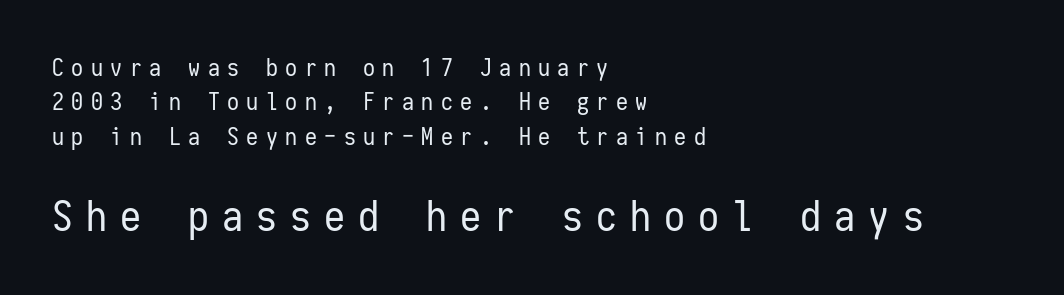
Q: Is the text bold? A: No.
Q: Is the text italic (slanted)? A: No, it is upright.
Q: Is the typeface a serif or a sans-serif typeface? A: Sans-serif.
Q: Is the text underlined? A: No.
Q: How is the paragraph aligned? A: Left-aligned.
Q: Is the spacing between letters normal or unusually wide? A: Unusually wide.
Q: Is the spacing between lines tight, normal or loose? A: Normal.
Q: Which block of text is set in a larger size, the first (top) or the second (bottom)? A: The second (bottom) one.
Q: Width (condensed, normal, or wide)? A: Condensed.
Q: Stroke contrast? A: Low.
Q: x-height? A: Medium.
Q: Monospaced? A: Yes.
